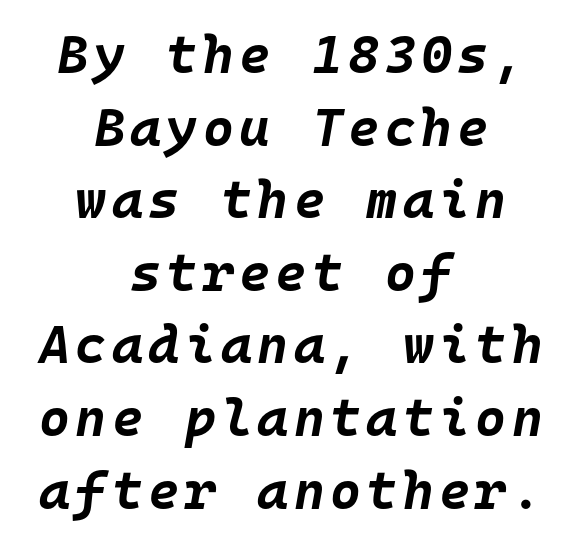
The image shows 53 px bold type, italic (leaning right), monospaced; set centered, normal line spacing (1.37x), not underlined; low stroke contrast and a large x-height.
